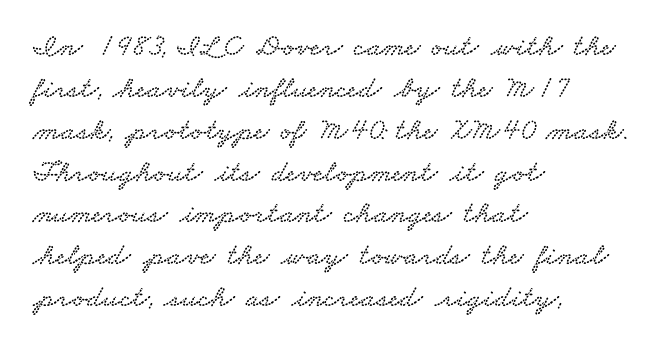
The image shows 31 px wide type; set left-aligned, normal line spacing (1.35x), normal letter spacing, not underlined; low stroke contrast and a small x-height.
